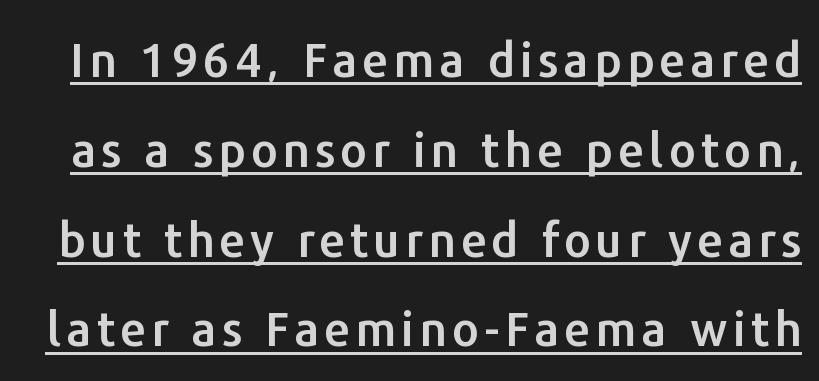
Leading is clearly above the norm, producing a sparse column. The face used here is a sans, in the tradition of grotesques and geometrics. Every character sits straight up, as roman type does. Proportional: the letters do not fall into vertical columns.
